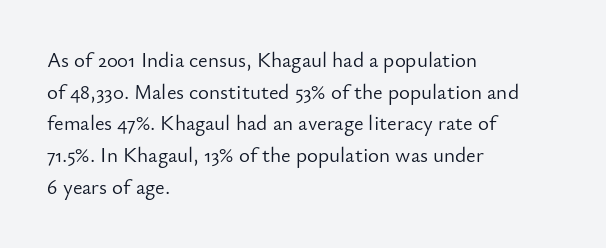
{"italic": "no", "bold": "no", "underline": "no", "align": "left", "line_spacing": "normal", "line_spacing_ratio": 1.51, "letter_spacing": "normal", "letter_spacing_em": 0.0, "glyph_px": 21}
